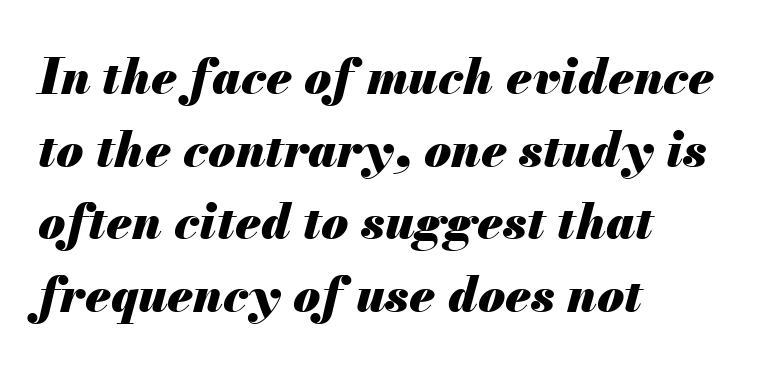
{"italic": "yes", "lean": "right", "slant_degrees": 13, "bold": "yes", "weight": "heavy", "width": "normal", "stroke_contrast": "medium", "x_height": "small", "monospaced": "no", "underline": "no", "align": "left", "line_spacing": "normal", "line_spacing_ratio": 1.48, "letter_spacing": "normal", "letter_spacing_em": 0.0, "glyph_px": 49}
